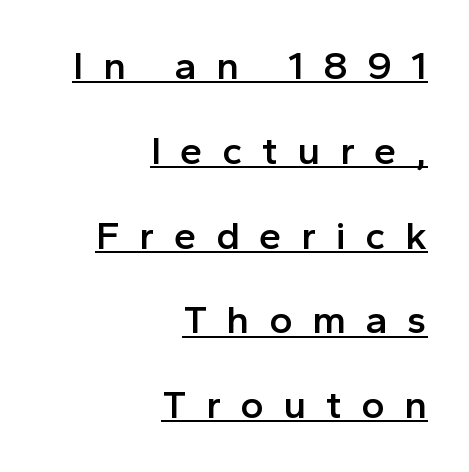
The image shows 40 px semibold sans-serif type, upright; set right-aligned, loose line spacing (2.12x), unusually wide letter spacing (+0.49 em), underlined; a medium x-height.
